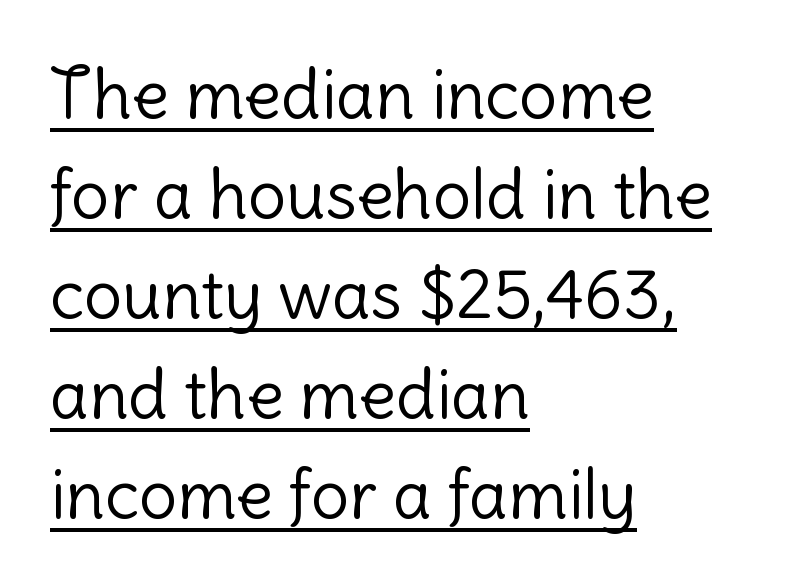
Q: Is the text bold? A: No.
Q: Is the text italic (slanted)? A: No, it is upright.
Q: Is the typeface a serif or a sans-serif typeface? A: Sans-serif.
Q: Is the text underlined? A: Yes.
Q: How is the paragraph aligned? A: Left-aligned.
Q: Is the spacing between letters normal or unusually wide? A: Normal.
Q: Is the spacing between lines tight, normal or loose? A: Normal.
Q: Width (condensed, normal, or wide)? A: Normal.
Q: Stroke contrast? A: Low.
Q: x-height? A: Medium.
Q: Monospaced? A: No.
